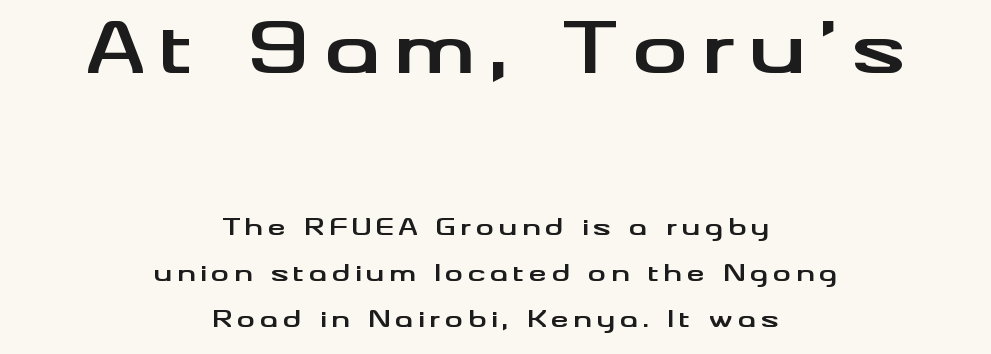
The image shows 70 px bold, wide sans-serif type, upright; set centered, loose line spacing (2.01x), not underlined; the first (top) block is 3.04x larger; medium stroke contrast and a small x-height.
